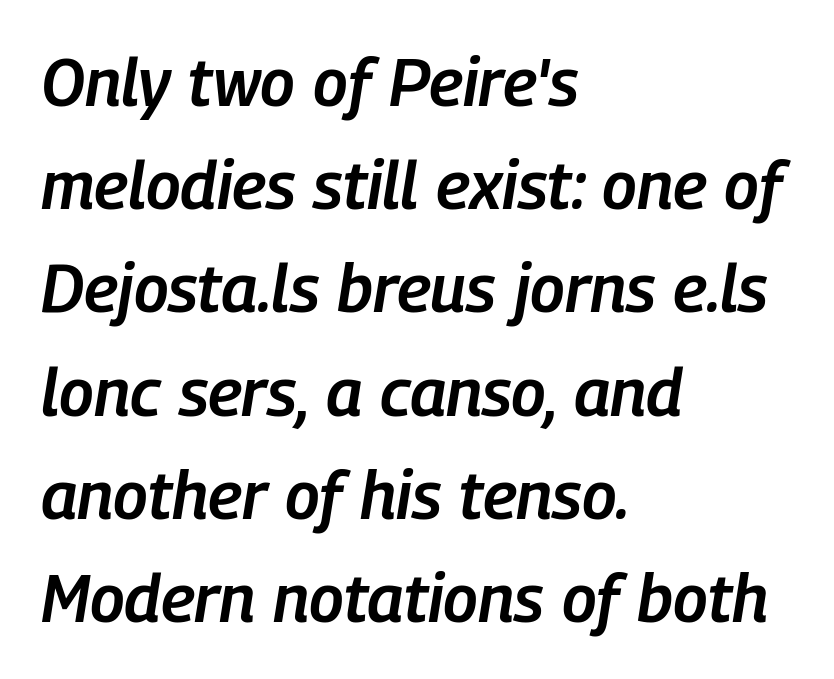
The image shows 67 px semibold, condensed type, italic (leaning right); set left-aligned, normal line spacing (1.54x), normal letter spacing, not underlined; low stroke contrast and a medium x-height.
